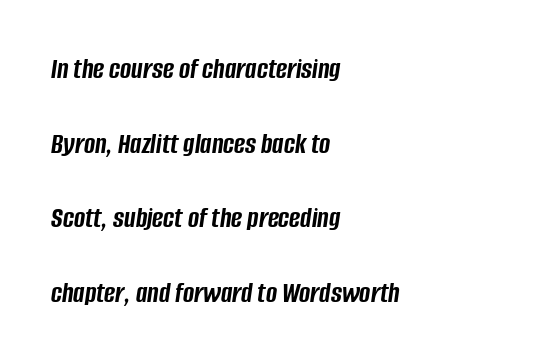
The letterforms sit shoulder to shoulder at normal distance. Descenders are the only things crossing below the line. This is heavy type, rendered in bold. The face used here has a pronounced slope to its letters. Students, observe: this is what heavily led, spacious text looks like. Here the designer chose a conventional face with non-uniform glyph widths.
